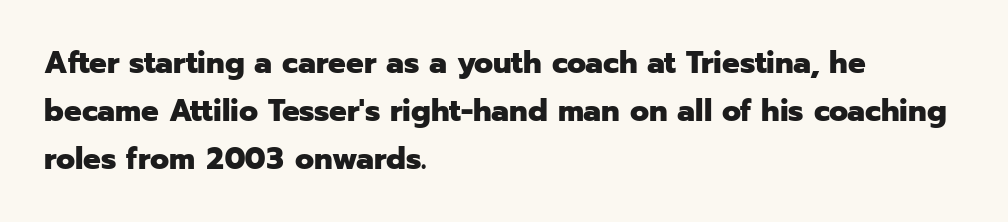
Q: Is the text bold? A: Yes.
Q: Is the text italic (slanted)? A: No, it is upright.
Q: Is the typeface a serif or a sans-serif typeface? A: Sans-serif.
Q: Is the text underlined? A: No.
Q: How is the paragraph aligned? A: Left-aligned.
Q: Is the spacing between letters normal or unusually wide? A: Normal.
Q: Is the spacing between lines tight, normal or loose? A: Normal.
Q: Width (condensed, normal, or wide)? A: Normal.
Q: Stroke contrast? A: Low.
Q: x-height? A: Medium.
Q: Monospaced? A: No.
